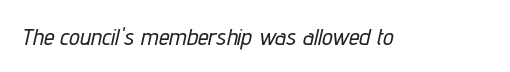
Q: Is the text italic (slanted)? A: Yes, it leans right by about 12 degrees.
Q: Is the text underlined? A: No.
Q: Is the spacing between letters normal or unusually wide? A: Normal.
